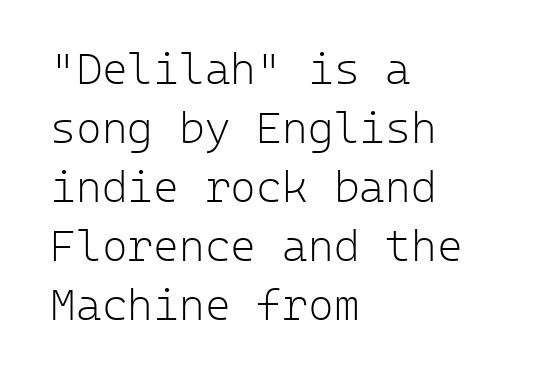
Each stroke keeps to a modest, everyday thickness or less. Vertically, the passage feels balanced, rows spaced as you'd expect. In terms of letterform style, serifs are entirely absent. Looks like terminal output: every glyph gets an equal slot. When letters stand straight like this, we call the style roman or upright.
